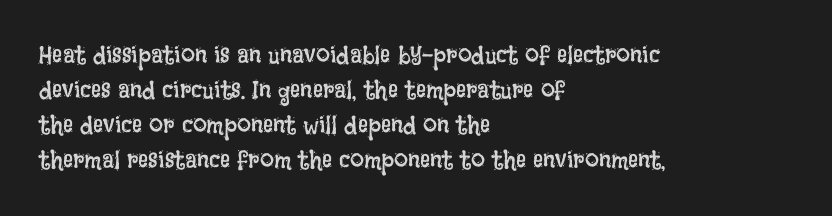
{"italic": "no", "bold": "no", "underline": "no", "align": "left", "line_spacing": "normal", "line_spacing_ratio": 1.4, "letter_spacing": "normal", "letter_spacing_em": 0.0, "glyph_px": 25}
